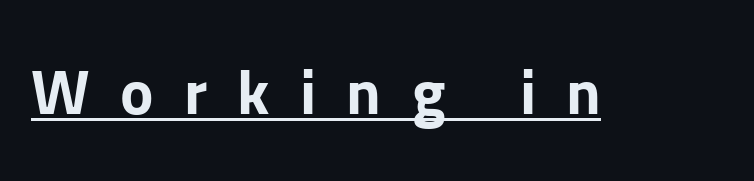
{"serif": "no", "italic": "no", "bold": "yes", "weight": "bold", "width": "normal", "stroke_contrast": "low", "x_height": "medium", "monospaced": "no", "underline": "yes", "letter_spacing": "wide", "letter_spacing_em": 0.48, "glyph_px": 63}
